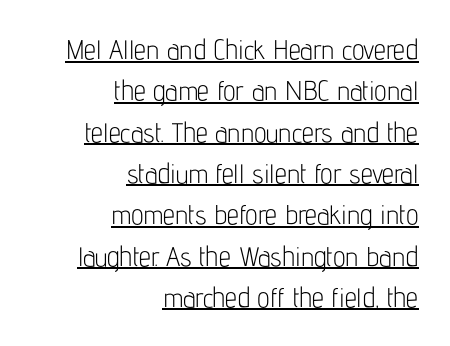
Q: Is the text bold? A: No.
Q: Is the text italic (slanted)? A: No, it is upright.
Q: Is the text underlined? A: Yes.
Q: How is the paragraph aligned? A: Right-aligned.
Q: Is the spacing between letters normal or unusually wide? A: Normal.
Q: Is the spacing between lines tight, normal or loose? A: Normal.
